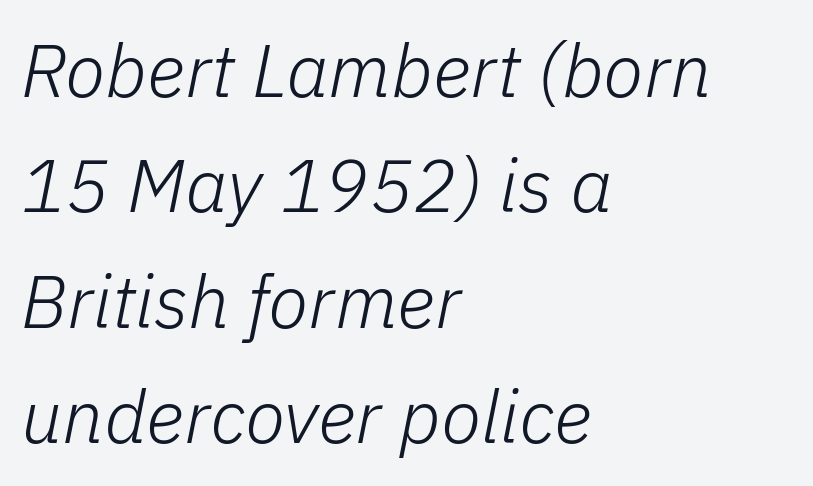
{"italic": "yes", "lean": "right", "slant_degrees": 11, "bold": "no", "weight": "light", "width": "normal", "stroke_contrast": "low", "x_height": "medium", "monospaced": "no", "underline": "no", "align": "left", "line_spacing": "normal", "line_spacing_ratio": 1.56, "letter_spacing": "normal", "letter_spacing_em": 0.0, "glyph_px": 74}
